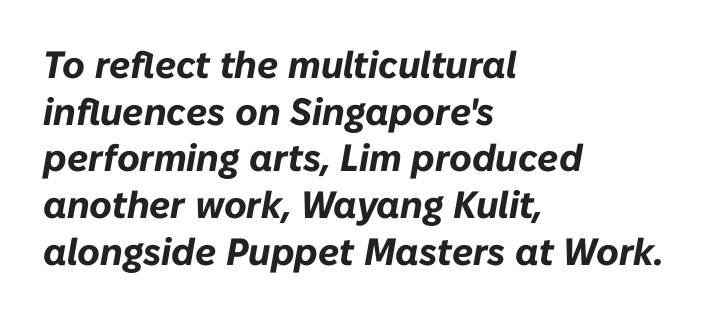
{"italic": "yes", "lean": "right", "slant_degrees": 10, "bold": "yes", "weight": "bold", "width": "normal", "stroke_contrast": "low", "x_height": "medium", "monospaced": "no", "underline": "no", "align": "left", "line_spacing_ratio": 1.23, "letter_spacing": "normal", "letter_spacing_em": 0.0, "glyph_px": 38}
